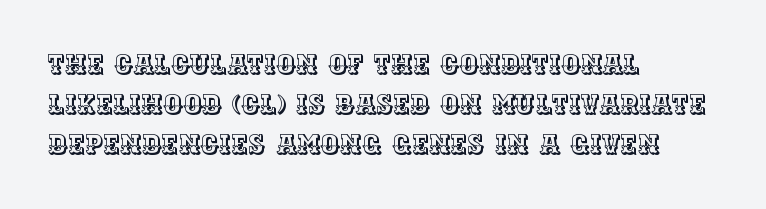
The image shows 26 px text type, upright; set left-aligned, normal line spacing (1.53x), normal letter spacing, not underlined.
